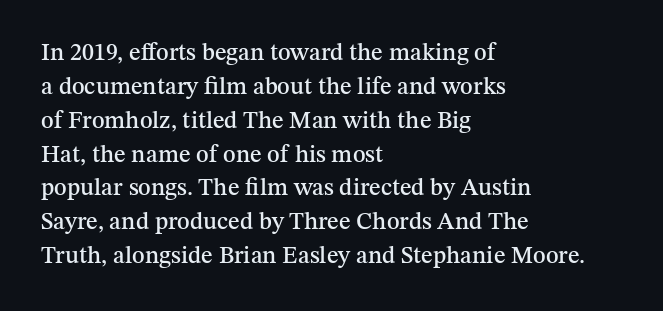
{"italic": "no", "underline": "no", "align": "left", "line_spacing": "normal", "line_spacing_ratio": 1.41, "letter_spacing": "normal", "letter_spacing_em": 0.0, "glyph_px": 24}
